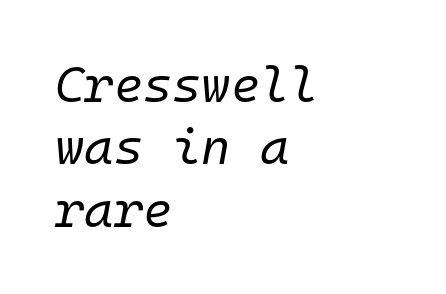
The image shows 50 px regular-weight type, italic (leaning right), monospaced; set left-aligned, normal line spacing (1.25x), normal letter spacing, not underlined; low stroke contrast and a medium x-height.
